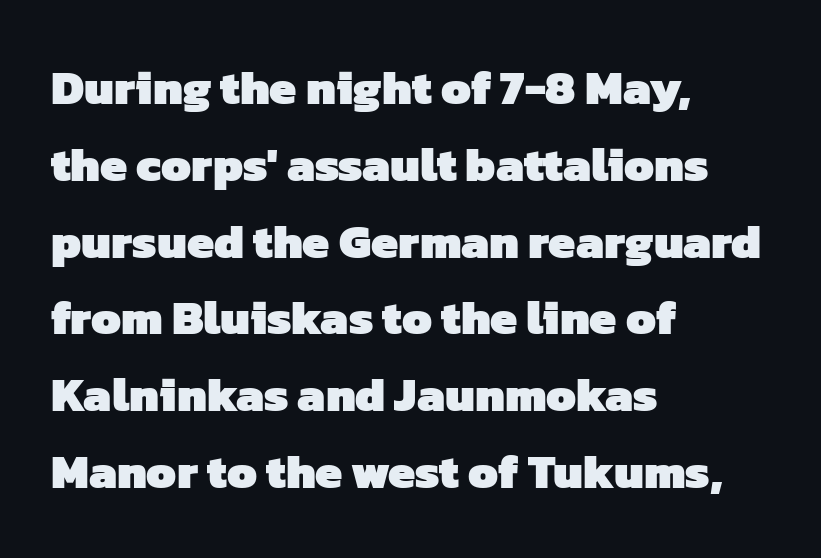
The image shows 48 px heavy sans-serif type; set left-aligned, normal line spacing (1.6x), normal letter spacing, not underlined; low stroke contrast and a medium x-height.
